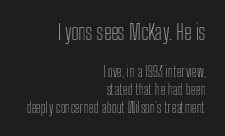
Q: Is the text italic (slanted)? A: No, it is upright.
Q: Is the text underlined? A: No.
Q: How is the paragraph aligned? A: Right-aligned.
Q: Is the spacing between letters normal or unusually wide? A: Normal.
Q: Is the spacing between lines tight, normal or loose? A: Normal.
Q: Which block of text is set in a larger size, the first (top) or the second (bottom)? A: The first (top) one.
